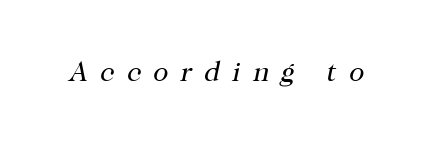
The image shows 28 px regular-weight serif type, italic (leaning right); set unusually wide letter spacing (+0.44 em), not underlined; high stroke contrast and a medium x-height.
